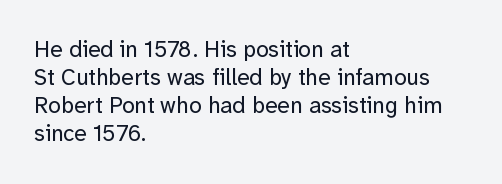
Q: Is the text bold? A: No.
Q: Is the text italic (slanted)? A: No, it is upright.
Q: Is the text underlined? A: No.
Q: How is the paragraph aligned? A: Left-aligned.
Q: Is the spacing between letters normal or unusually wide? A: Normal.
